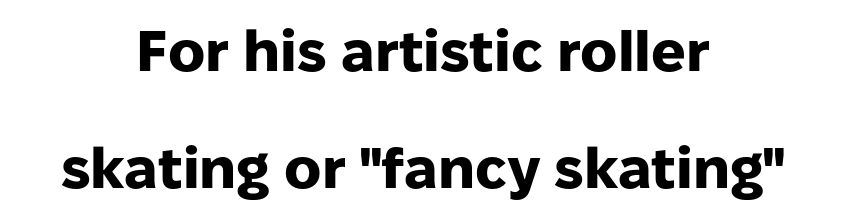
The image shows 57 px heavy sans-serif type, upright; set centered, loose line spacing (2.06x), normal letter spacing, not underlined; low stroke contrast and a medium x-height.
